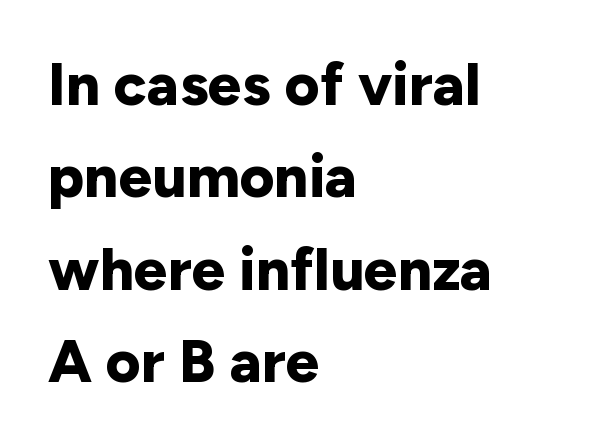
The image shows 60 px bold sans-serif type, upright; set left-aligned, normal line spacing (1.54x), normal letter spacing, not underlined; low stroke contrast and a medium x-height.
